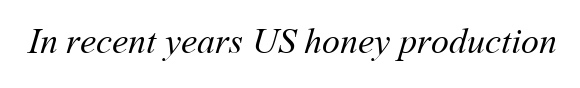
{"bold": "no", "weight": "regular", "width": "normal", "stroke_contrast": "medium", "x_height": "medium", "monospaced": "no", "underline": "no", "letter_spacing": "normal", "letter_spacing_em": 0.0, "glyph_px": 36}
